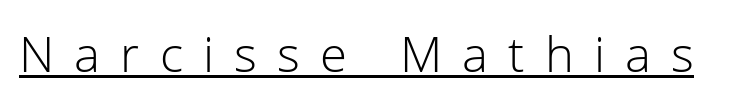
Q: Is the text bold? A: No.
Q: Is the text italic (slanted)? A: No, it is upright.
Q: Is the typeface a serif or a sans-serif typeface? A: Sans-serif.
Q: Is the text underlined? A: Yes.
Q: Is the spacing between letters normal or unusually wide? A: Unusually wide.
Q: Width (condensed, normal, or wide)? A: Normal.
Q: Stroke contrast? A: Low.
Q: x-height? A: Medium.
Q: Monospaced? A: No.
